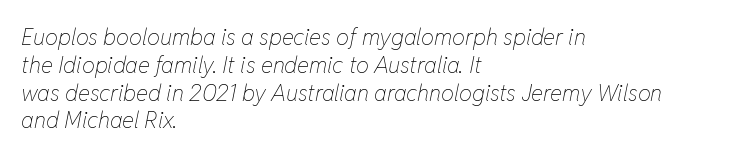
The image shows 23 px text type, italic (leaning right); set left-aligned, line spacing 1.21x, normal letter spacing, not underlined.
